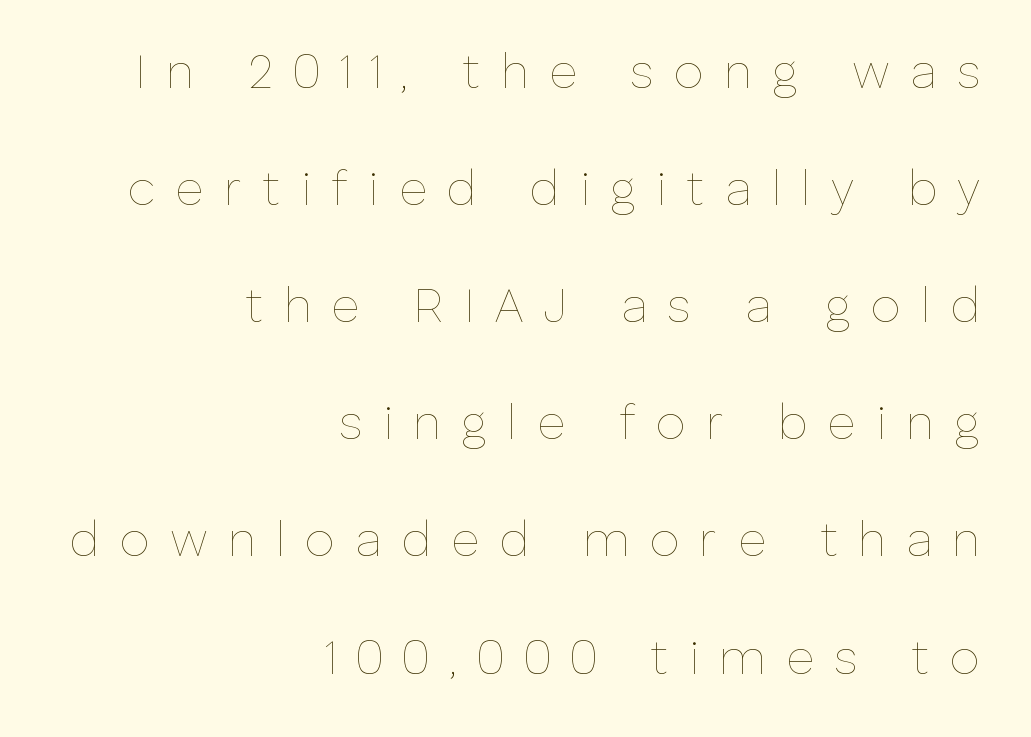
The image shows 48 px thin type, upright; set right-aligned, loose line spacing (2.44x), unusually wide letter spacing (+0.42 em), not underlined; low stroke contrast and a medium x-height.
